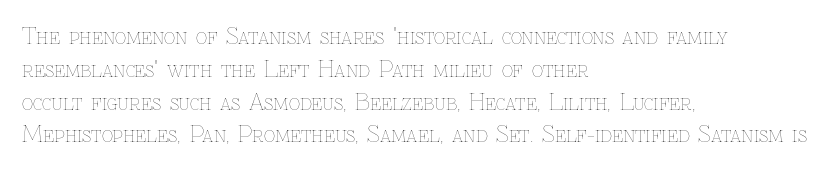
Q: Is the text bold? A: No.
Q: Is the text italic (slanted)? A: No, it is upright.
Q: Is the text underlined? A: No.
Q: How is the paragraph aligned? A: Left-aligned.
Q: Is the spacing between letters normal or unusually wide? A: Normal.
Q: Is the spacing between lines tight, normal or loose? A: Normal.
